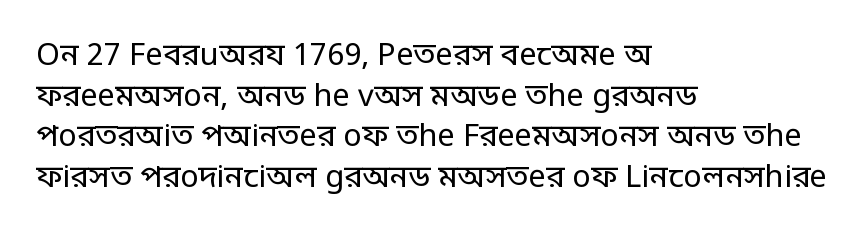
Q: Is the text bold? A: No.
Q: Is the text italic (slanted)? A: No, it is upright.
Q: Is the typeface a serif or a sans-serif typeface? A: Sans-serif.
Q: Is the text underlined? A: No.
Q: How is the paragraph aligned? A: Left-aligned.
Q: Is the spacing between letters normal or unusually wide? A: Normal.
Q: Is the spacing between lines tight, normal or loose? A: Normal.
Q: Width (condensed, normal, or wide)? A: Condensed.
Q: Stroke contrast? A: Low.
Q: Monospaced? A: No.
